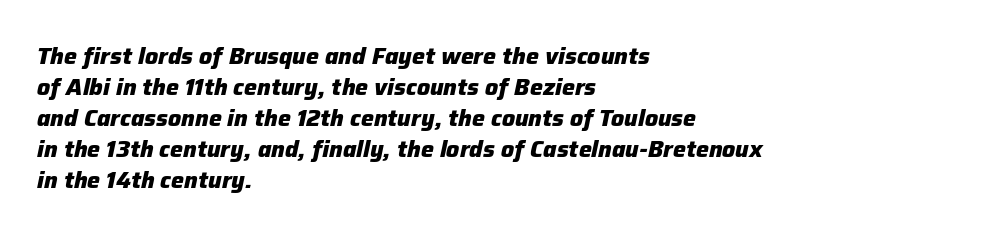
The space beneath each line is pristine and unruled. Normally led — the rows are evenly, conventionally spaced. You'd pick this weight for a headline — it's a proper bold. The face used here has a pronounced slope to its letters. Typeset ragged right — the left edge is the straight one. Spacing between characters is what you'd get straight out of the box.
